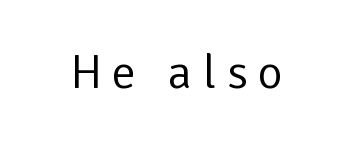
The passage shown has open, widely tracked lettering throughout. The type sits square on the baseline with zero lean. These lines are rendered in a variable-pitch font. Nothing heavy about these letters — not bold at all. Honestly, there is no underline to notice here at all. The text was rendered using a sans face with plain stroke endings.
